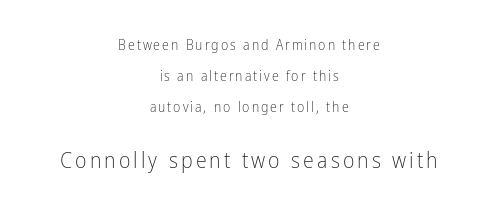
The image shows 22 px text type, upright; set centered, loose line spacing (2.23x), not underlined; the second (bottom) block is 1.57x larger.
